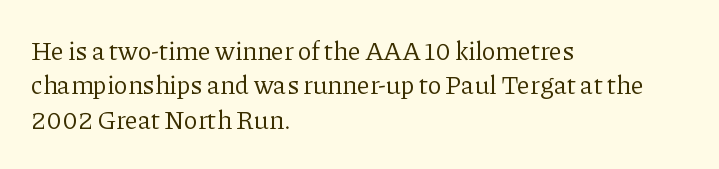
Q: Is the text bold? A: No.
Q: Is the text italic (slanted)? A: No, it is upright.
Q: Is the text underlined? A: No.
Q: How is the paragraph aligned? A: Left-aligned.
Q: Is the spacing between letters normal or unusually wide? A: Normal.
Q: Is the spacing between lines tight, normal or loose? A: Normal.
